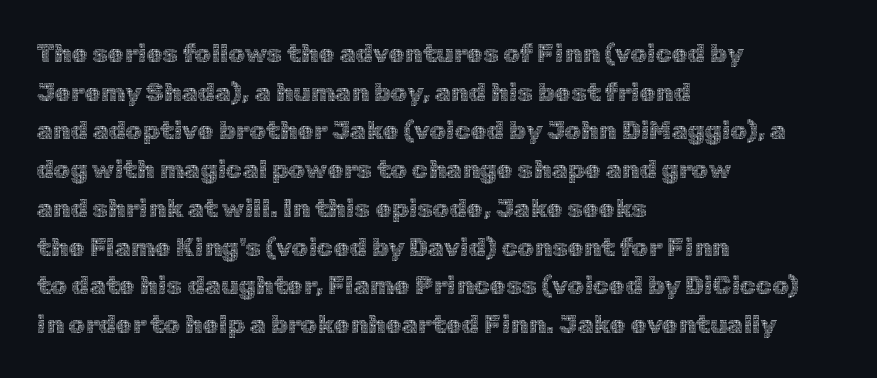
The image shows 26 px text type, upright; set left-aligned, normal line spacing (1.49x), normal letter spacing, not underlined.
